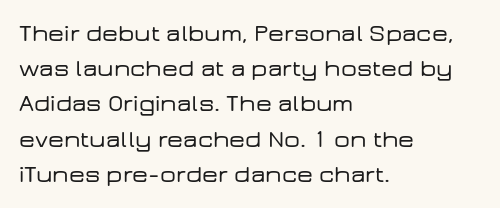
Posture: straight, roman, zero tilt. This rendering uses left alignment, leaving the right contour irregular. This sample keeps an unexceptional amount of space between lines. Bare-footed words on every line.
